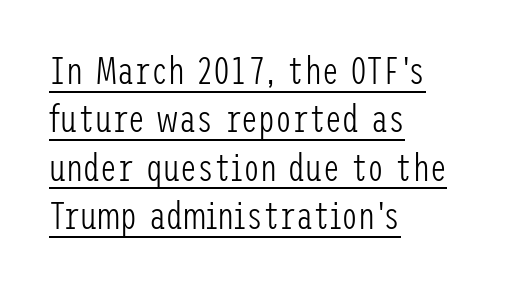
Is this a heavy cut? Hardly; it is regular or lighter. Caption: multi-line text, flush left, ragged right. Here the glyphs are tracked normally, forming tight word shapes. Quick note: not italic, upright.
